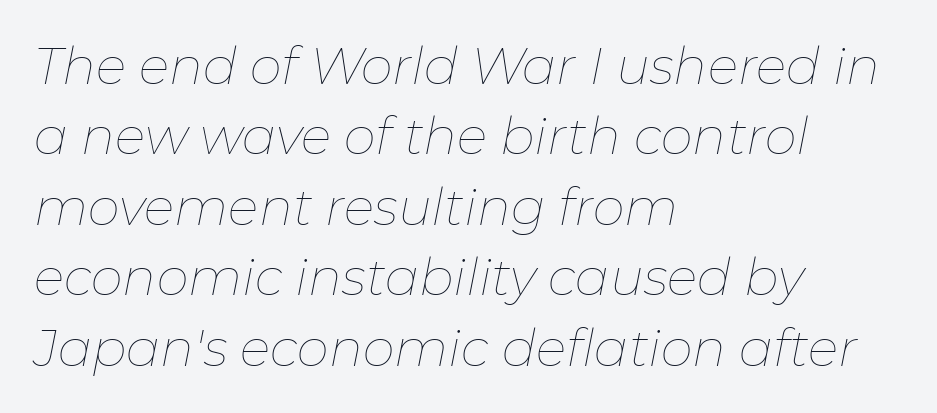
{"italic": "yes", "lean": "right", "slant_degrees": 11, "bold": "no", "weight": "thin", "width": "normal", "stroke_contrast": "low", "x_height": "medium", "monospaced": "no", "underline": "no", "align": "left", "line_spacing": "normal", "line_spacing_ratio": 1.38, "letter_spacing": "normal", "letter_spacing_em": 0.0, "glyph_px": 51}
